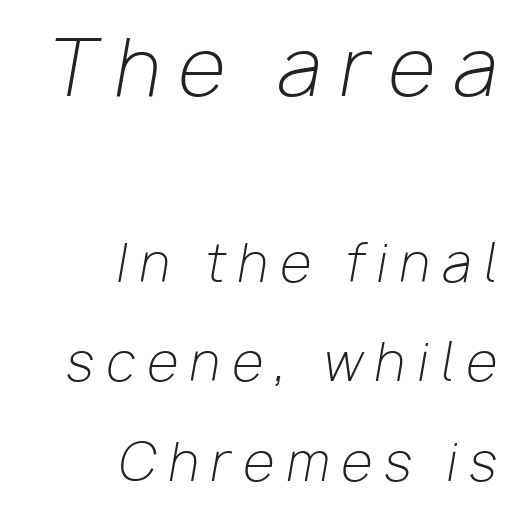
{"italic": "yes", "lean": "right", "slant_degrees": 10, "bold": "no", "weight": "light", "width": "normal", "stroke_contrast": "low", "x_height": "medium", "monospaced": "no", "underline": "no", "align": "right", "line_spacing": "loose", "line_spacing_ratio": 1.95, "letter_spacing": "wide", "letter_spacing_em": 0.24, "larger_block": "first", "size_ratio": 1.51, "glyph_px": 77}
